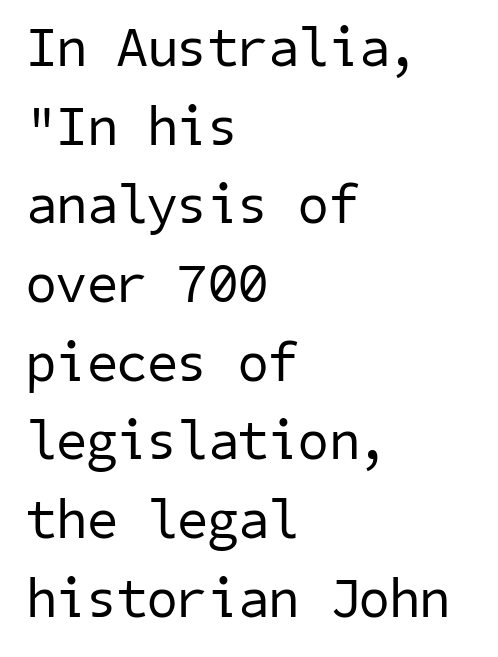
Q: Is the text bold? A: No.
Q: Is the typeface a serif or a sans-serif typeface? A: Sans-serif.
Q: Is the text underlined? A: No.
Q: How is the paragraph aligned? A: Left-aligned.
Q: Is the spacing between letters normal or unusually wide? A: Normal.
Q: Is the spacing between lines tight, normal or loose? A: Normal.
Q: Width (condensed, normal, or wide)? A: Normal.
Q: Stroke contrast? A: Low.
Q: x-height? A: Medium.
